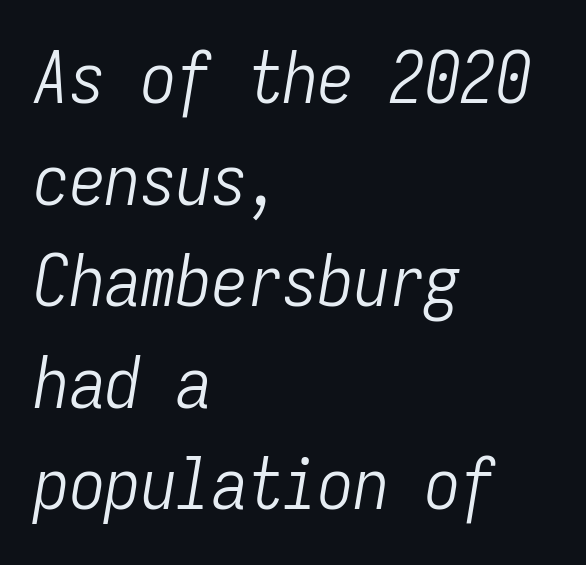
Q: Is the text bold? A: No.
Q: Is the text italic (slanted)? A: Yes, it leans right by about 9 degrees.
Q: Is the text underlined? A: No.
Q: How is the paragraph aligned? A: Left-aligned.
Q: Is the spacing between letters normal or unusually wide? A: Normal.
Q: Is the spacing between lines tight, normal or loose? A: Normal.
Q: Width (condensed, normal, or wide)? A: Condensed.
Q: Stroke contrast? A: Low.
Q: x-height? A: Medium.
Q: Monospaced? A: Yes.
